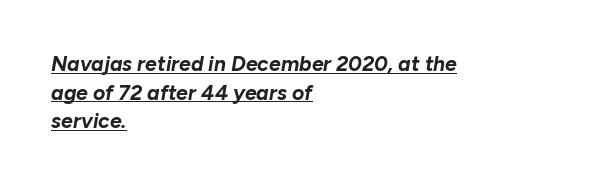
Q: Is the text bold? A: Yes.
Q: Is the text italic (slanted)? A: Yes, it leans right by about 10 degrees.
Q: Is the text underlined? A: Yes.
Q: How is the paragraph aligned? A: Left-aligned.
Q: Is the spacing between letters normal or unusually wide? A: Normal.
Q: Is the spacing between lines tight, normal or loose? A: Normal.
